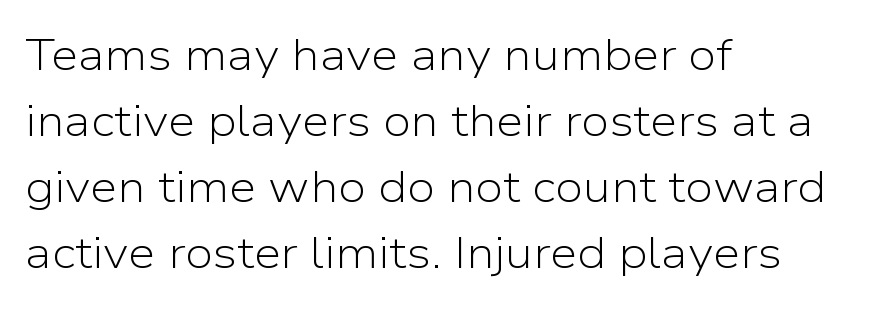
Q: Is the text bold? A: No.
Q: Is the text italic (slanted)? A: No, it is upright.
Q: Is the typeface a serif or a sans-serif typeface? A: Sans-serif.
Q: Is the text underlined? A: No.
Q: How is the paragraph aligned? A: Left-aligned.
Q: Is the spacing between letters normal or unusually wide? A: Normal.
Q: Is the spacing between lines tight, normal or loose? A: Normal.
Q: Width (condensed, normal, or wide)? A: Normal.
Q: Stroke contrast? A: Low.
Q: x-height? A: Medium.
Q: Monospaced? A: No.
